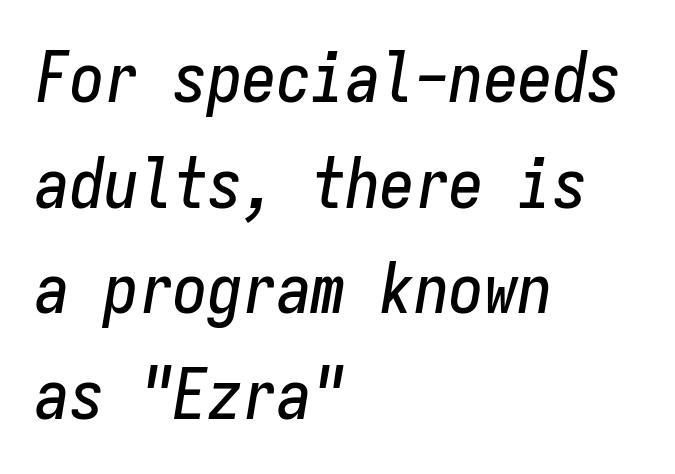
{"italic": "yes", "lean": "right", "slant_degrees": 9, "width": "condensed", "stroke_contrast": "low", "x_height": "medium", "monospaced": "yes", "underline": "no", "align": "left", "line_spacing": "normal", "line_spacing_ratio": 1.53, "letter_spacing": "normal", "letter_spacing_em": 0.0, "glyph_px": 69}
